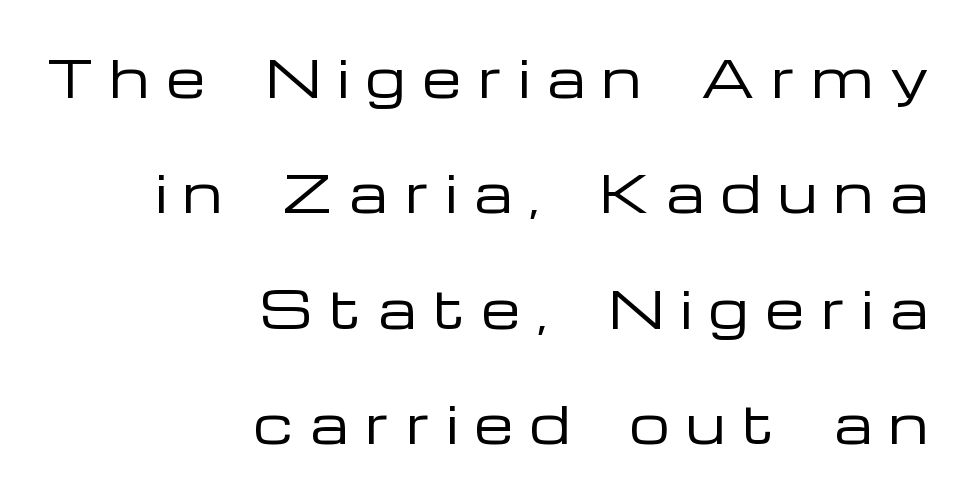
Q: Is the text bold? A: No.
Q: Is the text italic (slanted)? A: No, it is upright.
Q: Is the typeface a serif or a sans-serif typeface? A: Sans-serif.
Q: Is the text underlined? A: No.
Q: How is the paragraph aligned? A: Right-aligned.
Q: Is the spacing between letters normal or unusually wide? A: Unusually wide.
Q: Is the spacing between lines tight, normal or loose? A: Loose.
Q: Width (condensed, normal, or wide)? A: Wide.
Q: Stroke contrast? A: Low.
Q: x-height? A: Medium.
Q: Monospaced? A: No.
